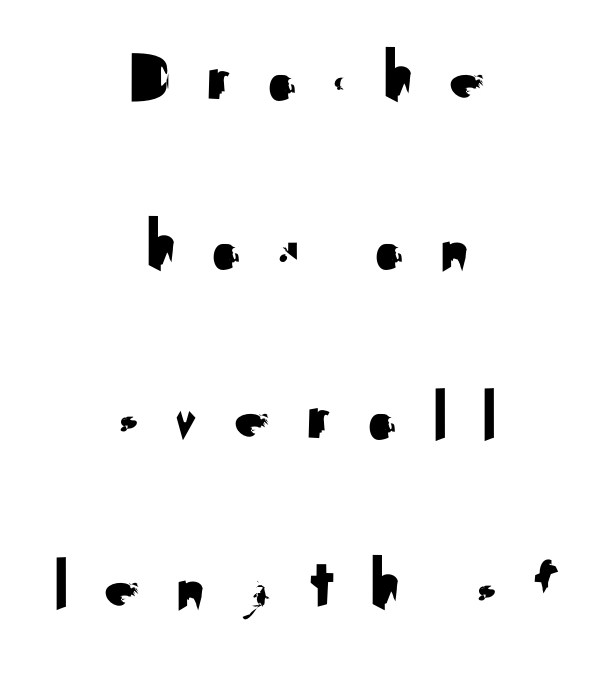
{"serif": "no", "italic": "no", "width": "normal", "stroke_contrast": "medium", "x_height": "small", "monospaced": "no", "underline": "no", "align": "center", "line_spacing": "loose", "line_spacing_ratio": 2.32, "letter_spacing": "wide", "letter_spacing_em": 0.45, "glyph_px": 73}
